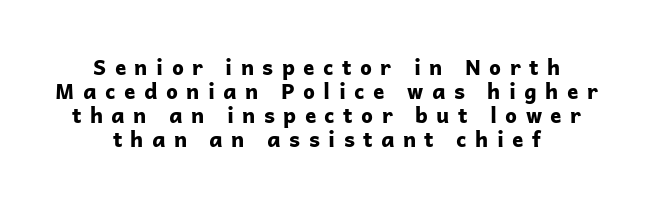
The image shows 21 px bold type, upright; set tight line spacing (1.15x), unusually wide letter spacing (+0.4 em), not underlined.
